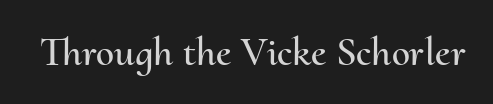
{"italic": "no", "width": "normal", "stroke_contrast": "medium", "x_height": "small", "monospaced": "no", "underline": "no", "letter_spacing": "normal", "letter_spacing_em": 0.0, "glyph_px": 41}
